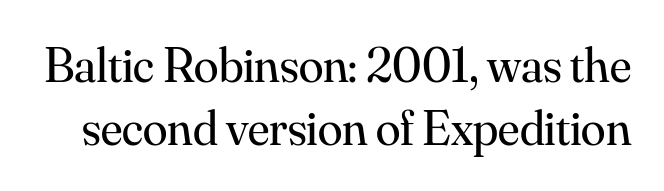
Q: Is the text bold? A: No.
Q: Is the text italic (slanted)? A: No, it is upright.
Q: Is the typeface a serif or a sans-serif typeface? A: Serif.
Q: Is the text underlined? A: No.
Q: Is the spacing between letters normal or unusually wide? A: Normal.
Q: Is the spacing between lines tight, normal or loose? A: Normal.
Q: Width (condensed, normal, or wide)? A: Normal.
Q: Stroke contrast? A: Medium.
Q: x-height? A: Small.
Q: Monospaced? A: No.
